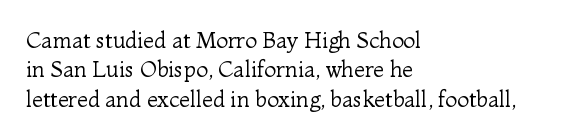
Q: Is the text bold? A: No.
Q: Is the text italic (slanted)? A: No, it is upright.
Q: Is the text underlined? A: No.
Q: How is the paragraph aligned? A: Left-aligned.
Q: Is the spacing between letters normal or unusually wide? A: Normal.
Q: Is the spacing between lines tight, normal or loose? A: Normal.
